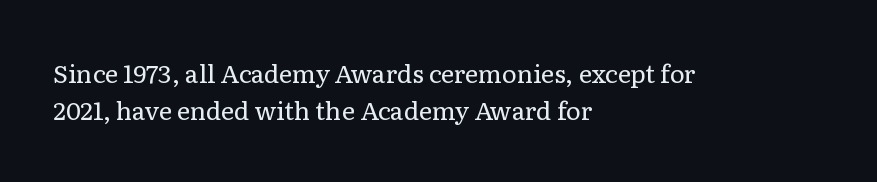
{"italic": "no", "bold": "no", "underline": "no", "align": "left", "line_spacing": "normal", "line_spacing_ratio": 1.5, "letter_spacing": "normal", "letter_spacing_em": 0.0, "glyph_px": 25}
